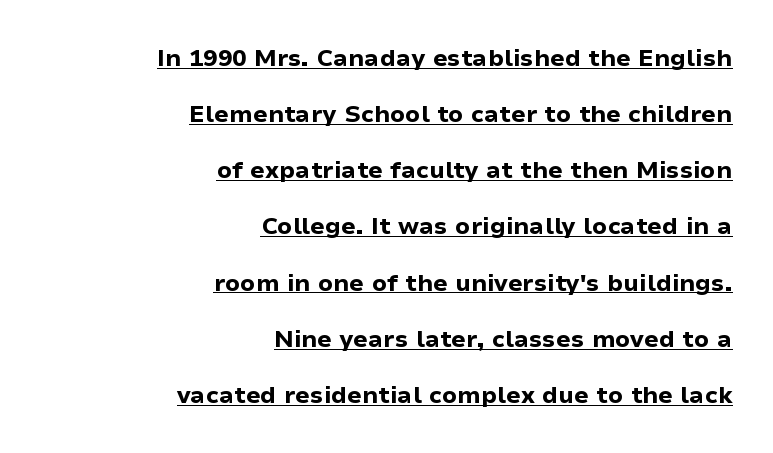
Q: Is the text bold? A: Yes.
Q: Is the text italic (slanted)? A: No, it is upright.
Q: Is the text underlined? A: Yes.
Q: How is the paragraph aligned? A: Right-aligned.
Q: Is the spacing between letters normal or unusually wide? A: Normal.
Q: Is the spacing between lines tight, normal or loose? A: Loose.
